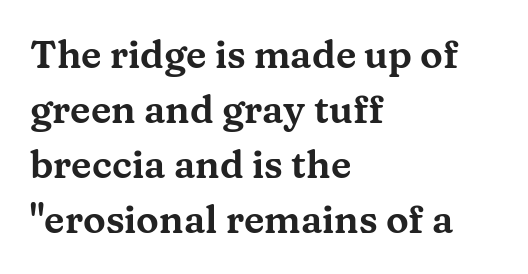
The image shows 38 px wide serif type, upright; set left-aligned, normal line spacing (1.45x), normal letter spacing, not underlined; medium stroke contrast and a medium x-height.
